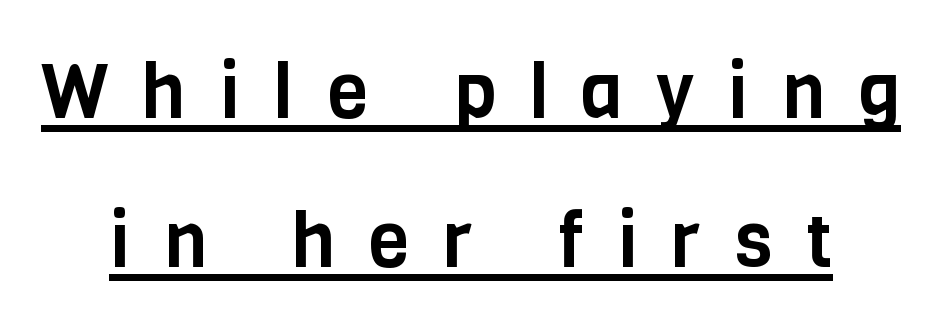
Q: Is the text italic (slanted)? A: No, it is upright.
Q: Is the typeface a serif or a sans-serif typeface? A: Sans-serif.
Q: Is the text underlined? A: Yes.
Q: Is the spacing between letters normal or unusually wide? A: Unusually wide.
Q: Is the spacing between lines tight, normal or loose? A: Loose.
Q: Width (condensed, normal, or wide)? A: Condensed.
Q: Stroke contrast? A: Low.
Q: x-height? A: Large.
Q: Monospaced? A: No.
